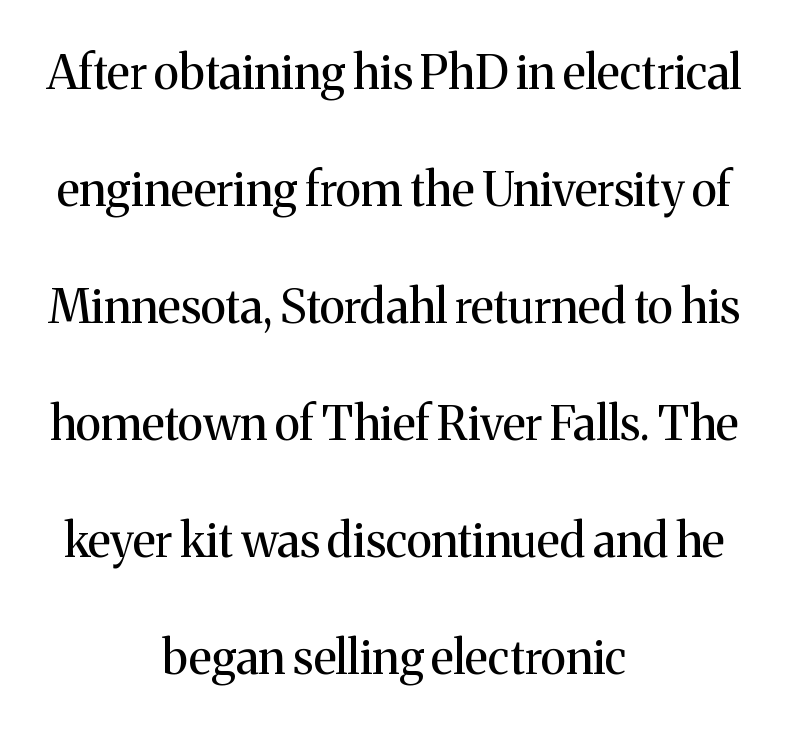
The image shows 47 px regular-weight serif type, upright; set centered, loose line spacing (2.49x), normal letter spacing, not underlined; medium stroke contrast and a medium x-height.
